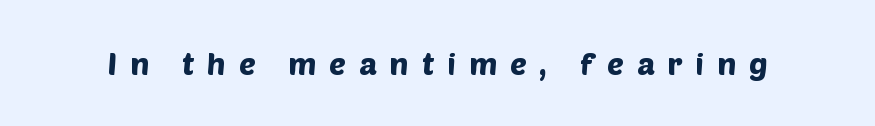
Grotesque or geometric, the face here clearly has no serifs. Tracking value appears strongly positive — letters spread wide. Here the designer chose a conventional face with non-uniform glyph widths. Bare-footed words on every line.
